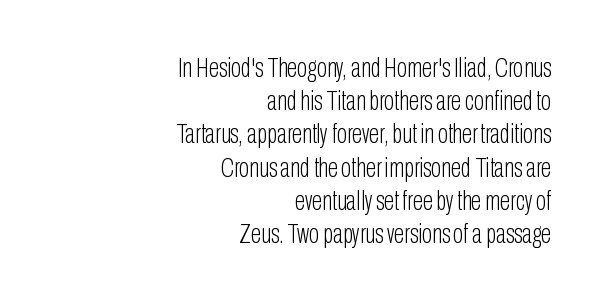
The image shows 27 px text type, upright; set right-aligned, line spacing 1.23x, normal letter spacing, not underlined.
